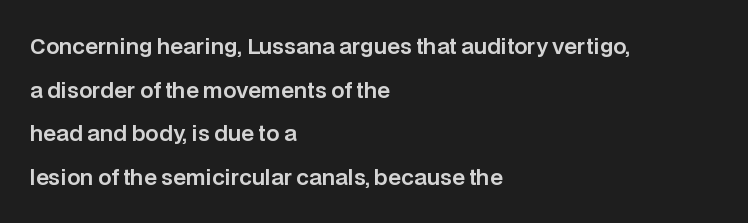
The image shows 21 px text type, upright; set left-aligned, loose line spacing (2.08x), normal letter spacing, not underlined.
